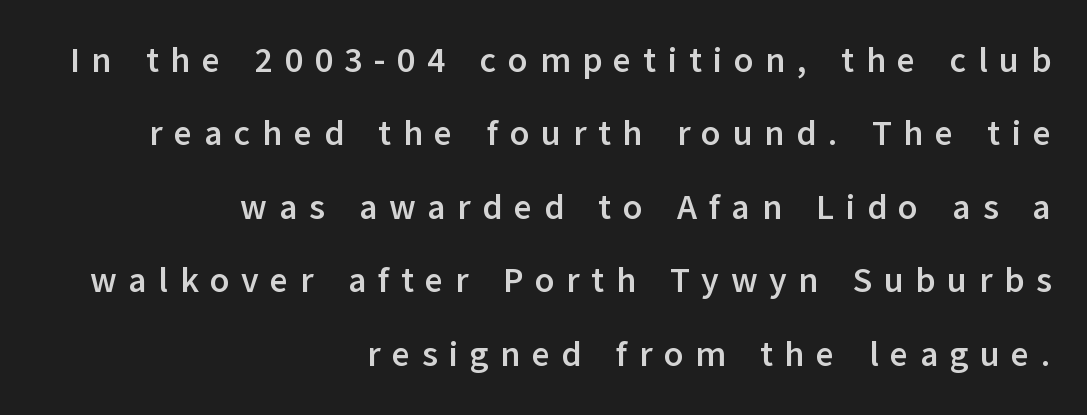
{"serif": "no", "italic": "no", "bold": "yes", "weight": "semibold", "width": "normal", "stroke_contrast": "low", "x_height": "medium", "monospaced": "no", "underline": "no", "align": "right", "line_spacing": "loose", "line_spacing_ratio": 2.1, "letter_spacing": "wide", "letter_spacing_em": 0.33, "glyph_px": 35}
